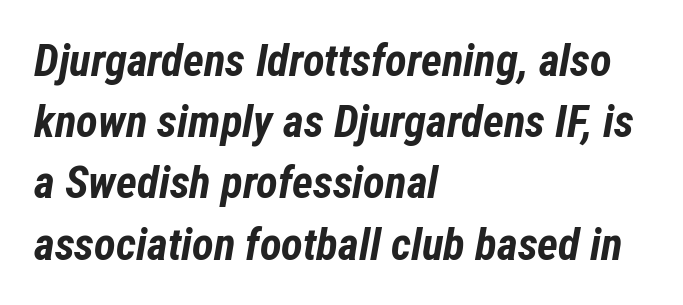
{"italic": "yes", "lean": "right", "slant_degrees": 12, "bold": "yes", "weight": "bold", "width": "condensed", "stroke_contrast": "low", "x_height": "medium", "monospaced": "no", "underline": "no", "align": "left", "line_spacing": "normal", "line_spacing_ratio": 1.36, "letter_spacing": "normal", "letter_spacing_em": 0.0, "glyph_px": 45}
